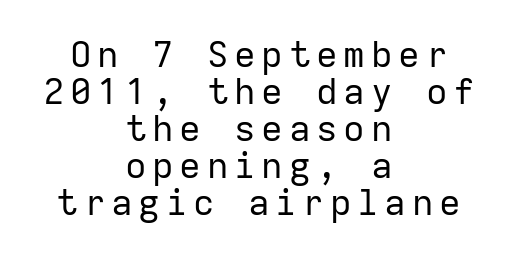
Q: Is the text bold? A: No.
Q: Is the text italic (slanted)? A: No, it is upright.
Q: Is the typeface a serif or a sans-serif typeface? A: Sans-serif.
Q: Is the text underlined? A: No.
Q: How is the paragraph aligned? A: Centered.
Q: Is the spacing between lines tight, normal or loose? A: Tight.
Q: Width (condensed, normal, or wide)? A: Normal.
Q: Stroke contrast? A: Low.
Q: x-height? A: Medium.
Q: Monospaced? A: Yes.
